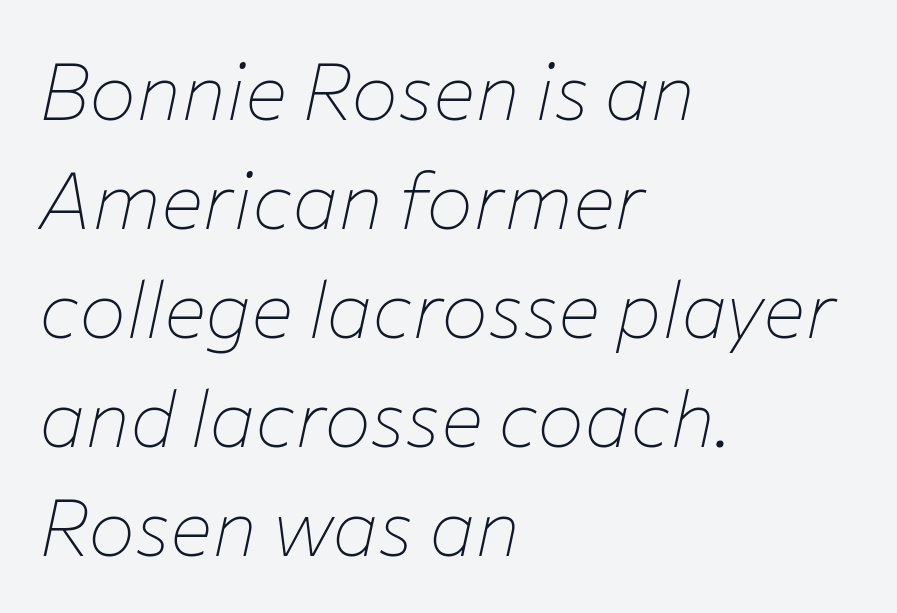
{"italic": "yes", "lean": "right", "slant_degrees": 12, "bold": "no", "weight": "thin", "width": "normal", "stroke_contrast": "low", "x_height": "medium", "monospaced": "no", "underline": "no", "align": "left", "line_spacing": "normal", "line_spacing_ratio": 1.38, "letter_spacing": "normal", "letter_spacing_em": 0.0, "glyph_px": 79}
